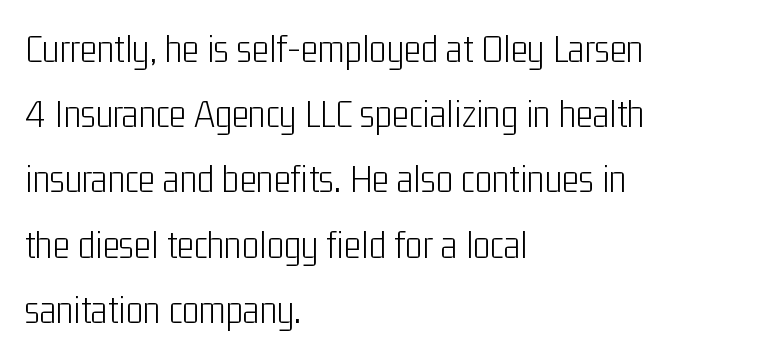
Q: Is the text bold? A: No.
Q: Is the text italic (slanted)? A: No, it is upright.
Q: Is the typeface a serif or a sans-serif typeface? A: Sans-serif.
Q: Is the text underlined? A: No.
Q: How is the paragraph aligned? A: Left-aligned.
Q: Is the spacing between letters normal or unusually wide? A: Normal.
Q: Is the spacing between lines tight, normal or loose? A: Normal.
Q: Width (condensed, normal, or wide)? A: Condensed.
Q: Stroke contrast? A: Low.
Q: x-height? A: Medium.
Q: Monospaced? A: No.
